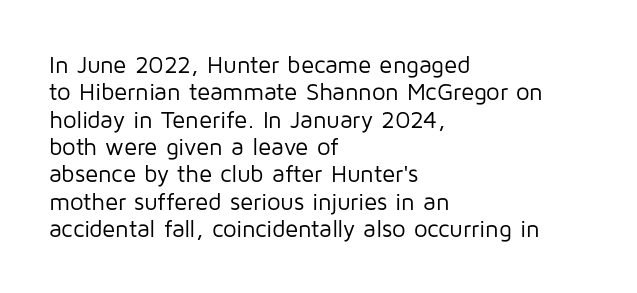
Horizontally, the lines are justified to the leading edge only. Weight: regular or lighter. The gap between lines stays unmarked. The font's upright variant was chosen for this text. The tracking reads as untouched default to a designer's eye.
